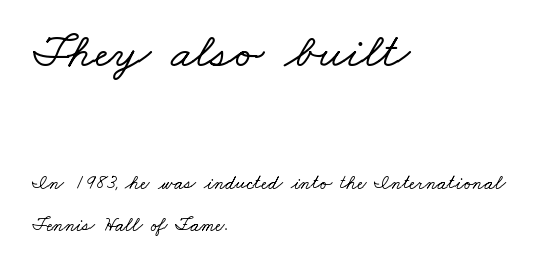
All the whitespace from short lines collects on the right. The face used here is proportionally spaced, like ordinary book or web type. The upper block of text is set noticeably larger than the block beneath it. Leading: increased.
